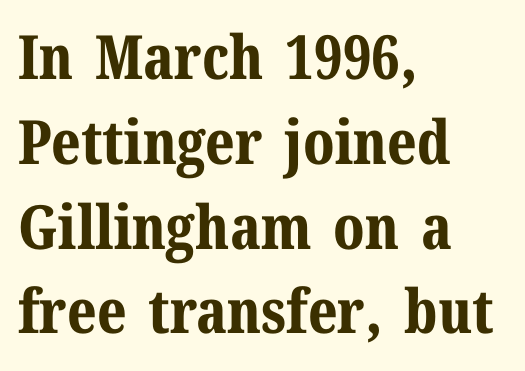
The image shows 61 px bold serif type, upright; set left-aligned, normal line spacing (1.39x), normal letter spacing, not underlined; medium stroke contrast and a medium x-height.
